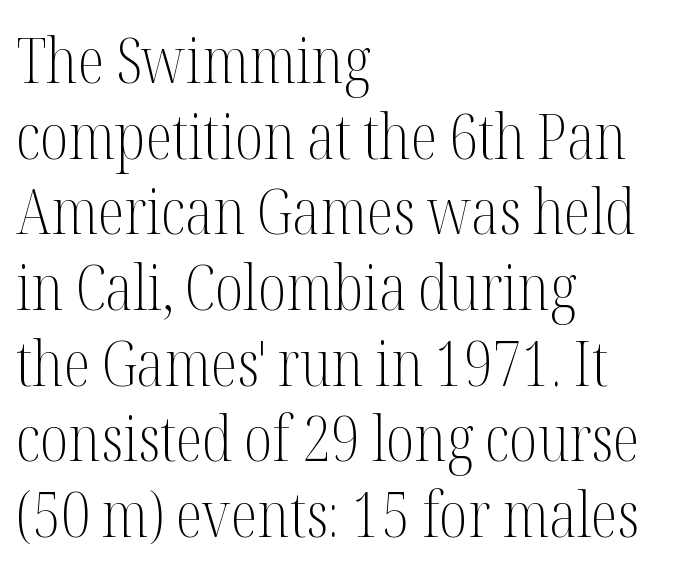
Observe the serifs anchoring each vertical stroke in this sample. The strokes are not fattened; the text isn't bold. The gaps between neighbouring characters are ordinary and unremarkable. Is the block centered? No — it sits flush against the left margin.
